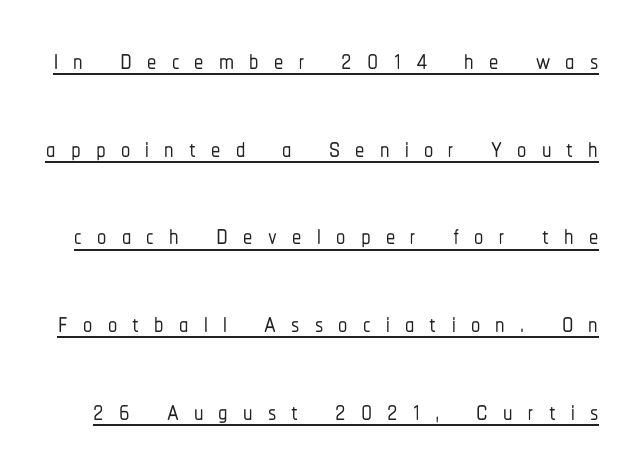
Substantial extra tracking has been applied to these lines. Ordinary non-slanted type is in use. Spacing verdict: proportional, widths tailored to each character. Looks like someone drew a line under every word here.
